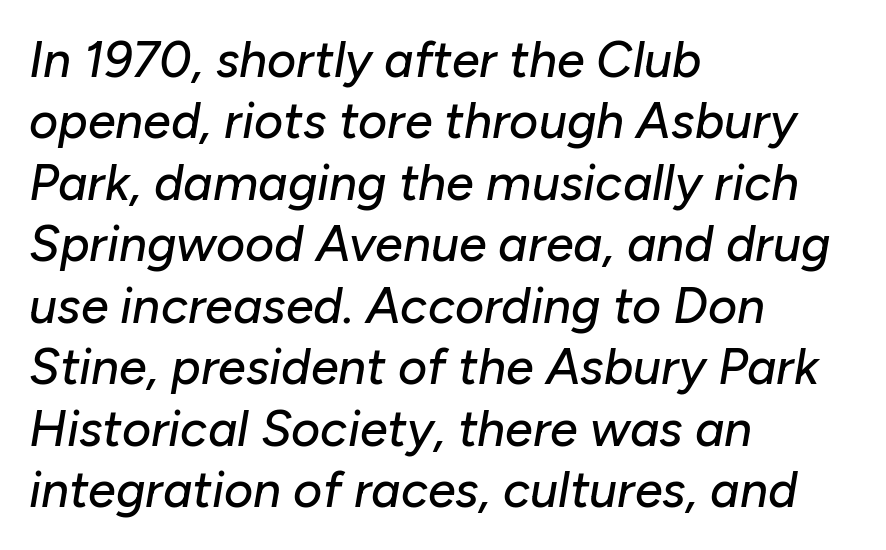
Nothing unusual about the tracking: characters are spaced as the font intends. Varying glyph widths throughout — classic text-font behaviour. A clean baseline with only descenders dipping below it. Compared with a centered layout, this one pins lines to the left instead. Slant detected: the letters are inclined.
